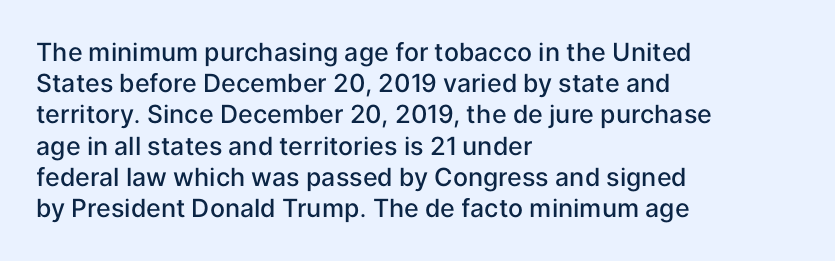
The image shows 25 px text type, upright; set left-aligned, normal line spacing (1.25x), normal letter spacing, not underlined.
